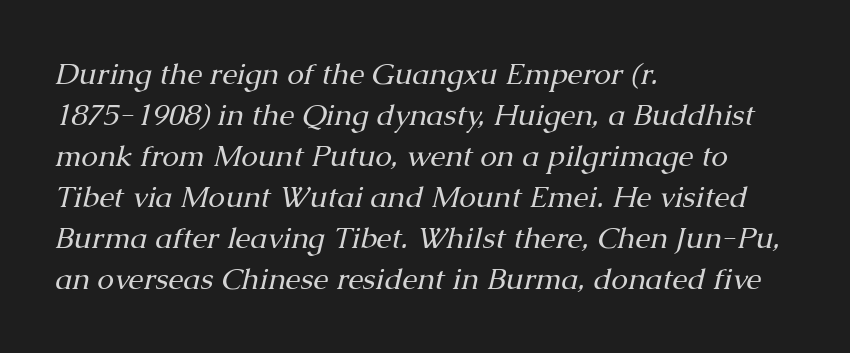
The image shows 30 px regular-weight serif type, italic (leaning right); set left-aligned, normal line spacing (1.37x), normal letter spacing, not underlined; medium stroke contrast and a medium x-height.
